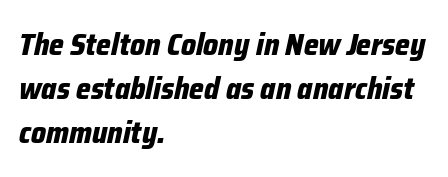
The face used here has a pronounced slope to its letters. The rendering uses natural spacing where letterforms have individual widths. Honestly, the row spacing looks completely unremarkable. Does extra space separate the letters? No, they use regular spacing. Plain, unruled lines of type. The paragraph shown leans on its left margin.
